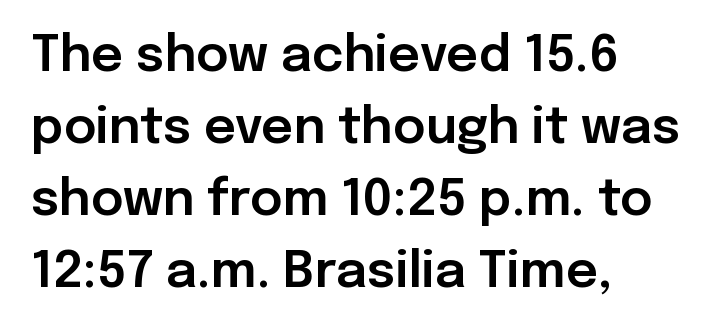
{"serif": "no", "italic": "no", "width": "normal", "stroke_contrast": "low", "x_height": "medium", "monospaced": "no", "underline": "no", "align": "left", "line_spacing": "normal", "line_spacing_ratio": 1.44, "letter_spacing": "normal", "letter_spacing_em": 0.0, "glyph_px": 50}
